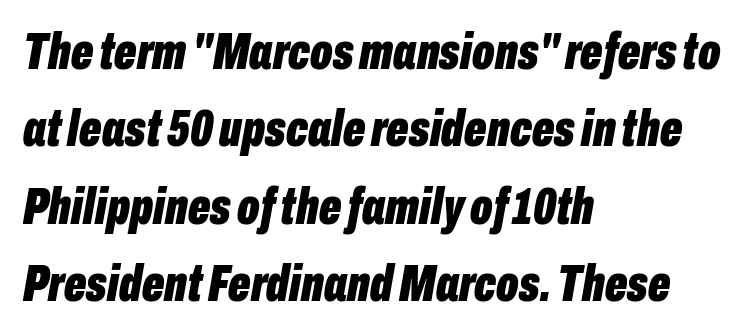
{"italic": "yes", "lean": "right", "slant_degrees": 10, "bold": "yes", "weight": "bold", "width": "condensed", "stroke_contrast": "low", "x_height": "medium", "monospaced": "no", "underline": "no", "align": "left", "line_spacing": "normal", "line_spacing_ratio": 1.49, "letter_spacing": "normal", "letter_spacing_em": 0.0, "glyph_px": 52}
